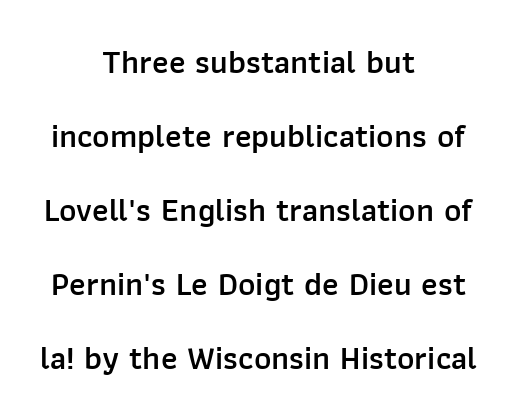
Q: Is the text bold? A: Semi-bold.
Q: Is the text italic (slanted)? A: No, it is upright.
Q: Is the typeface a serif or a sans-serif typeface? A: Sans-serif.
Q: Is the text underlined? A: No.
Q: How is the paragraph aligned? A: Centered.
Q: Is the spacing between letters normal or unusually wide? A: Normal.
Q: Is the spacing between lines tight, normal or loose? A: Loose.
Q: Width (condensed, normal, or wide)? A: Normal.
Q: Stroke contrast? A: Low.
Q: x-height? A: Medium.
Q: Monospaced? A: No.
